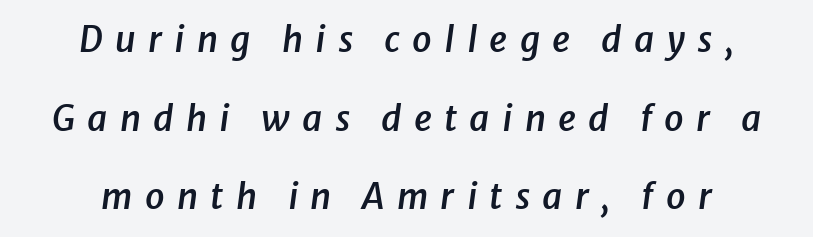
Q: Is the text bold? A: Semi-bold.
Q: Is the text italic (slanted)? A: Yes, it leans right by about 8 degrees.
Q: Is the text underlined? A: No.
Q: How is the paragraph aligned? A: Centered.
Q: Is the spacing between letters normal or unusually wide? A: Unusually wide.
Q: Is the spacing between lines tight, normal or loose? A: Loose.
Q: Width (condensed, normal, or wide)? A: Normal.
Q: Stroke contrast? A: Low.
Q: x-height? A: Medium.
Q: Monospaced? A: No.
